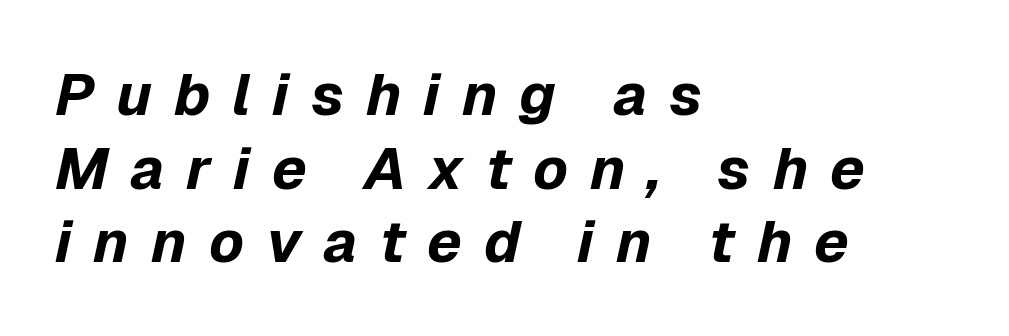
{"italic": "yes", "lean": "right", "slant_degrees": 12, "bold": "yes", "weight": "bold", "width": "normal", "stroke_contrast": "low", "x_height": "medium", "monospaced": "no", "underline": "no", "align": "left", "line_spacing": "normal", "line_spacing_ratio": 1.25, "letter_spacing": "wide", "letter_spacing_em": 0.37, "glyph_px": 59}
